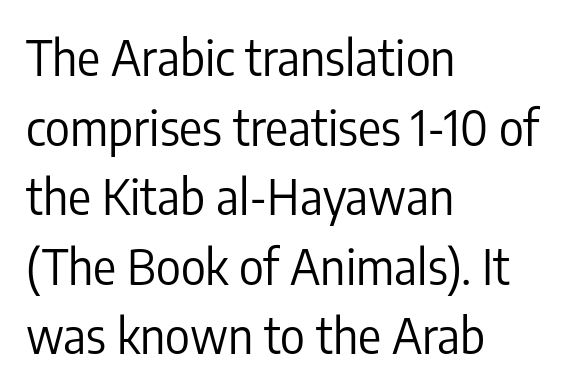
Q: Is the text bold? A: No.
Q: Is the text italic (slanted)? A: No, it is upright.
Q: Is the typeface a serif or a sans-serif typeface? A: Sans-serif.
Q: Is the text underlined? A: No.
Q: How is the paragraph aligned? A: Left-aligned.
Q: Is the spacing between letters normal or unusually wide? A: Normal.
Q: Is the spacing between lines tight, normal or loose? A: Normal.
Q: Width (condensed, normal, or wide)? A: Condensed.
Q: Stroke contrast? A: Low.
Q: x-height? A: Medium.
Q: Monospaced? A: No.
